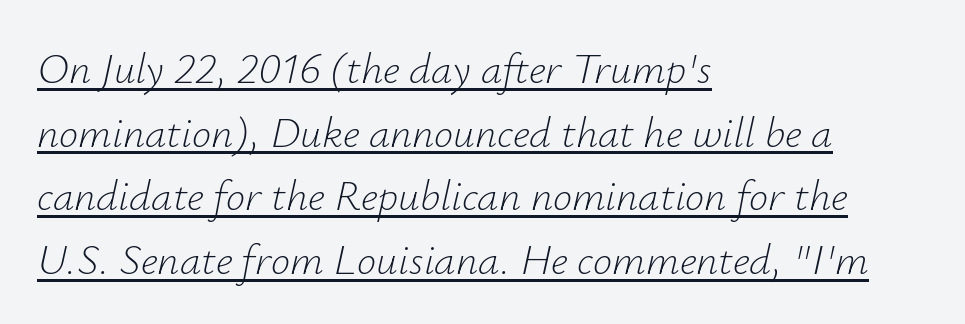
{"italic": "yes", "lean": "right", "slant_degrees": 12, "bold": "no", "weight": "light", "width": "normal", "stroke_contrast": "low", "x_height": "small", "monospaced": "no", "underline": "yes", "align": "left", "line_spacing": "normal", "line_spacing_ratio": 1.48, "letter_spacing": "normal", "letter_spacing_em": 0.0, "glyph_px": 43}
